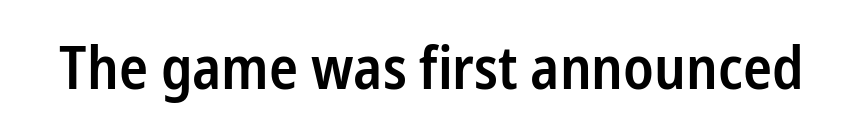
{"serif": "no", "italic": "no", "bold": "semi", "weight": "semibold", "width": "condensed", "stroke_contrast": "low", "x_height": "medium", "monospaced": "no", "underline": "no", "letter_spacing": "normal", "letter_spacing_em": 0.0, "glyph_px": 60}
